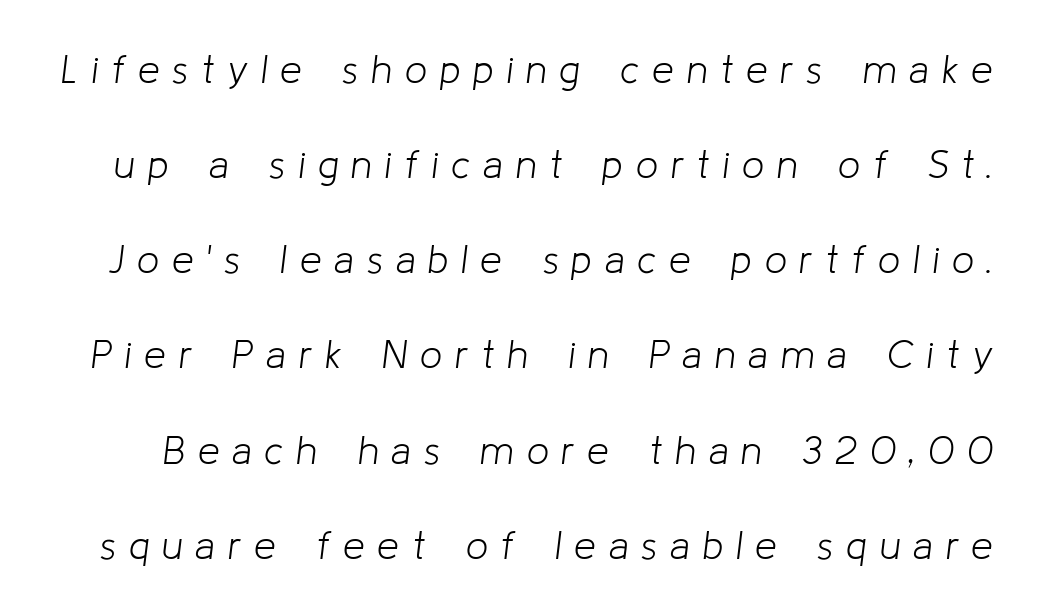
Caption: expanded tracking, letters set apart. If you drew a line through each stem, it would be angled. The foot of each line stays bare and open. Varying glyph widths throughout — classic text-font behaviour.
